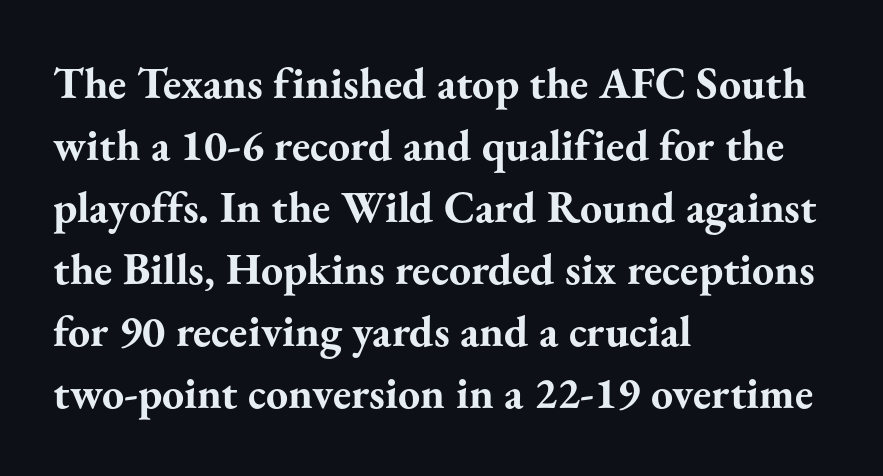
Nobody drew a line under any word here. Notice how the stems are strictly vertical — no italics here. The paragraph shown leans on its left margin. Tracking here is standard; glyphs follow each other at the usual distance. The letters advance in unequal steps, a hallmark of proportional type. Observe the serifs anchoring each vertical stroke in this sample.
